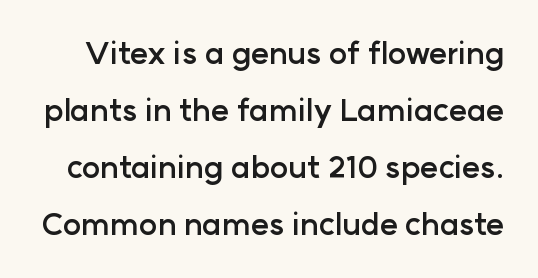
Q: Is the text bold? A: Yes.
Q: Is the text italic (slanted)? A: No, it is upright.
Q: Is the typeface a serif or a sans-serif typeface? A: Sans-serif.
Q: Is the text underlined? A: No.
Q: Is the spacing between letters normal or unusually wide? A: Normal.
Q: Width (condensed, normal, or wide)? A: Normal.
Q: Stroke contrast? A: Low.
Q: x-height? A: Medium.
Q: Monospaced? A: No.
